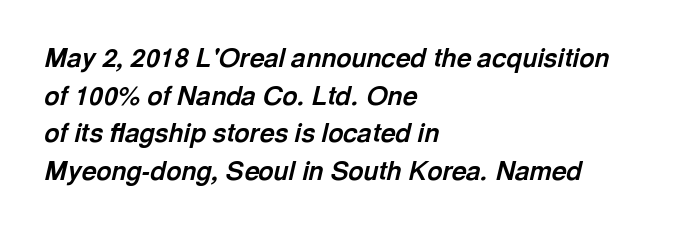
The rendering anchors every line to the left-hand side. The passage shown is not underscored anywhere. Normally led — the rows are evenly, conventionally spaced. Caption: bold face, heavy strokes. Style check: oblique.
